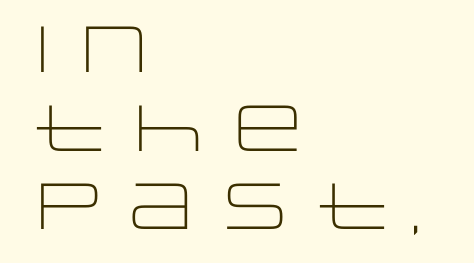
Note the varied advance widths — an 'i' is clearly narrower than an 'm'. I'd call this a sans setting — the letters go barefoot. Descenders are the only things crossing below the line. The rendering keeps characters at their native spacing.
